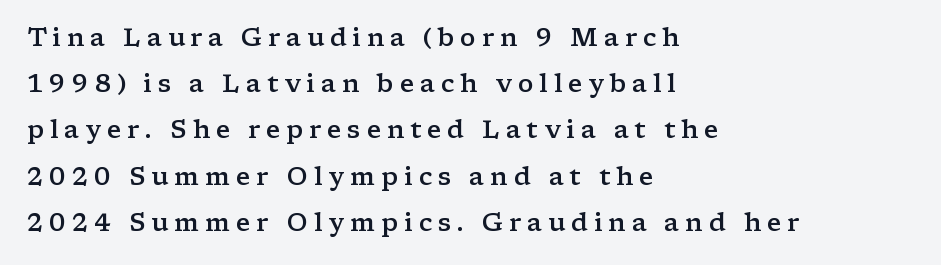
Layout note: lines flush left. Loose tracking; the words dissolve into strings of separated letters. Look at the stroke-to-counter ratio: somewhat heavy, a semibold. Is there any slant? The stems are plumb. The space directly below the letters is spotless.
